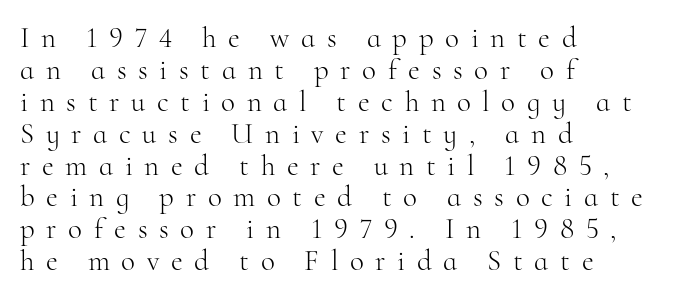
{"serif": "yes", "italic": "no", "bold": "no", "weight": "light", "width": "normal", "stroke_contrast": "high", "x_height": "small", "monospaced": "no", "underline": "no", "align": "left", "line_spacing": "tight", "line_spacing_ratio": 1.1, "letter_spacing": "wide", "letter_spacing_em": 0.4, "glyph_px": 29}
